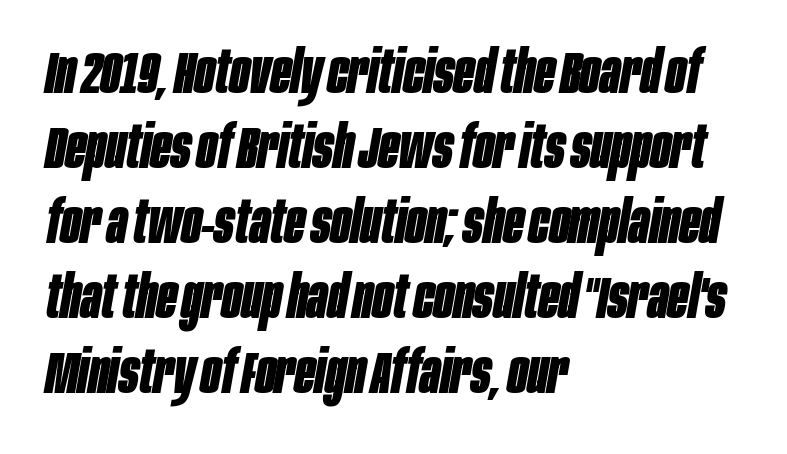
{"italic": "yes", "lean": "right", "slant_degrees": 10, "bold": "yes", "weight": "bold", "width": "condensed", "stroke_contrast": "low", "x_height": "large", "monospaced": "no", "underline": "no", "align": "left", "line_spacing": "normal", "line_spacing_ratio": 1.27, "letter_spacing": "normal", "letter_spacing_em": 0.0, "glyph_px": 59}
